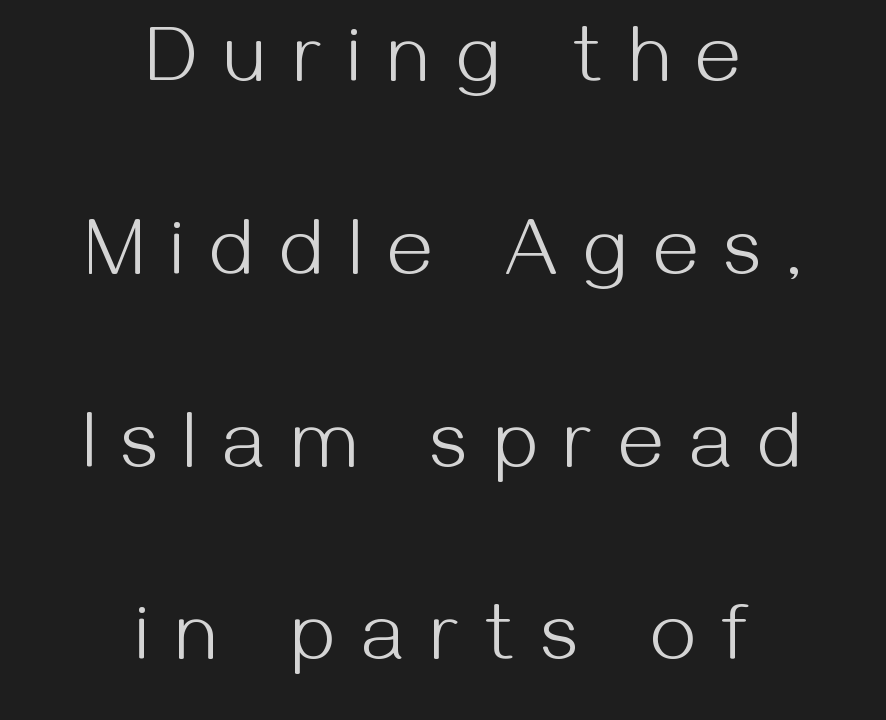
Q: Is the text bold? A: No.
Q: Is the text italic (slanted)? A: No, it is upright.
Q: Is the typeface a serif or a sans-serif typeface? A: Sans-serif.
Q: Is the text underlined? A: No.
Q: How is the paragraph aligned? A: Centered.
Q: Is the spacing between letters normal or unusually wide? A: Unusually wide.
Q: Is the spacing between lines tight, normal or loose? A: Loose.
Q: Width (condensed, normal, or wide)? A: Normal.
Q: Stroke contrast? A: Medium.
Q: x-height? A: Medium.
Q: Monospaced? A: No.
